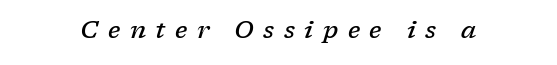
The space beneath each line is pristine and unruled. Someone cranked the tracking dial way up on this one. Slanted lettering throughout. Moderately thickened strokes mark this as semibold type.
